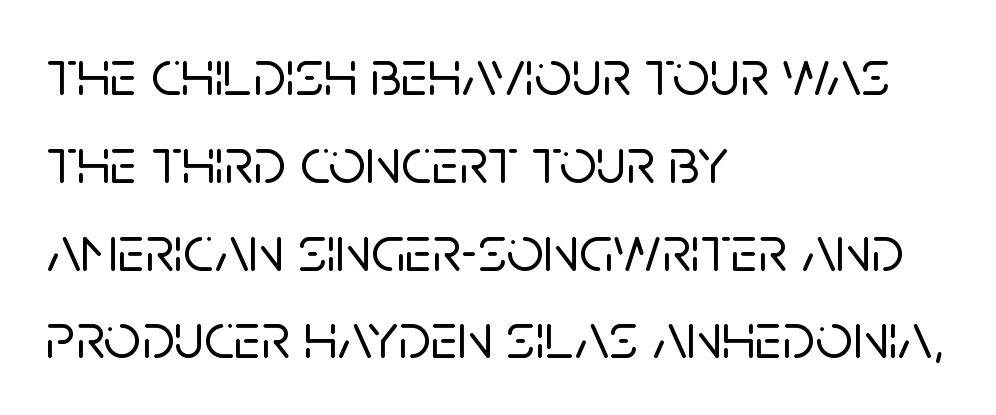
Q: Is the text italic (slanted)? A: No, it is upright.
Q: Is the typeface a serif or a sans-serif typeface? A: Sans-serif.
Q: Is the text underlined? A: No.
Q: How is the paragraph aligned? A: Left-aligned.
Q: Is the spacing between letters normal or unusually wide? A: Normal.
Q: Is the spacing between lines tight, normal or loose? A: Normal.
Q: Width (condensed, normal, or wide)? A: Normal.
Q: Stroke contrast? A: Low.
Q: x-height? A: Large.
Q: Monospaced? A: No.
